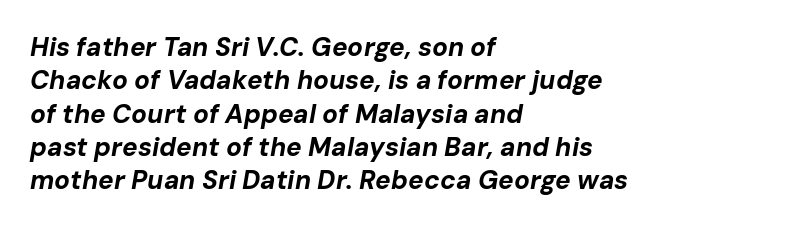
Has an underline been added? It has not. These lines were composed using italics. Caption: bold face, heavy strokes. The passage shown stacks its lines at a standard gap. Honestly, the letter spacing is just normal — you wouldn't notice it.
